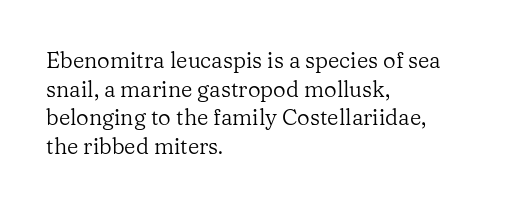
Q: Is the text bold? A: No.
Q: Is the text italic (slanted)? A: No, it is upright.
Q: Is the text underlined? A: No.
Q: How is the paragraph aligned? A: Left-aligned.
Q: Is the spacing between letters normal or unusually wide? A: Normal.
Q: Is the spacing between lines tight, normal or loose? A: Normal.
